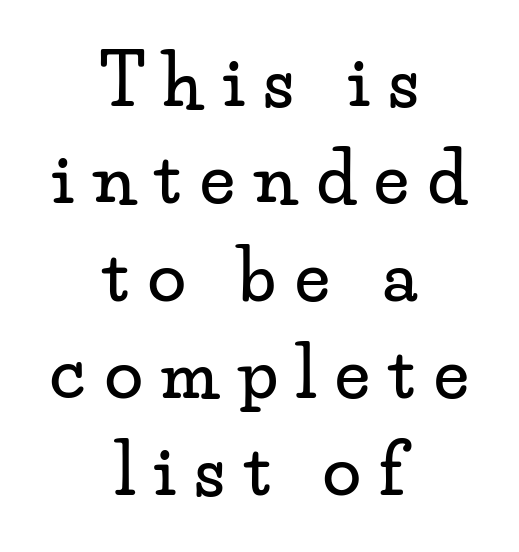
{"serif": "yes", "italic": "no", "width": "wide", "stroke_contrast": "low", "x_height": "small", "monospaced": "no", "underline": "no", "align": "center", "line_spacing": "normal", "line_spacing_ratio": 1.41, "letter_spacing": "wide", "letter_spacing_em": 0.28, "glyph_px": 69}
